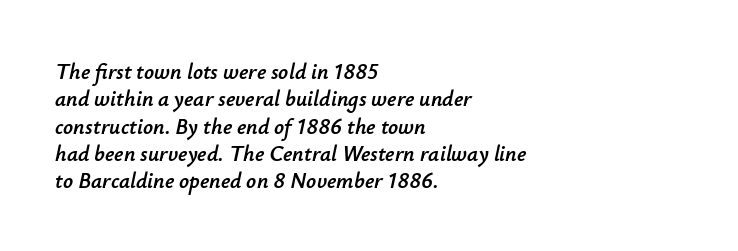
The image shows 22 px text type, italic (leaning right); set left-aligned, line spacing 1.24x, normal letter spacing, not underlined.
